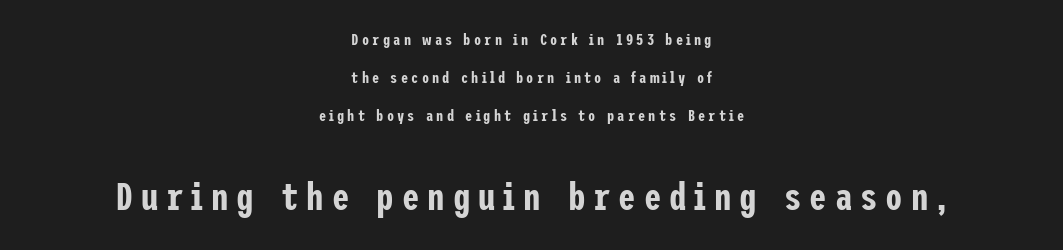
This sample uses expanded letter spacing, leaving extra air between glyphs. Each line is balanced around a shared central axis. Check the space under the baseline: it is left empty. Is this a sans? Yes — the strokes have no serifs.
